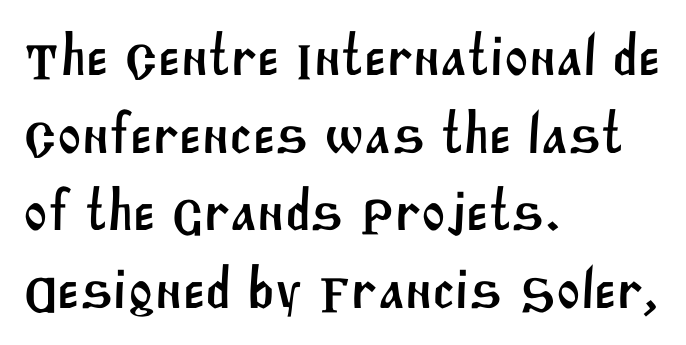
The image shows 58 px sans-serif type; set left-aligned, normal line spacing (1.34x), normal letter spacing, not underlined; medium stroke contrast and a large x-height.
